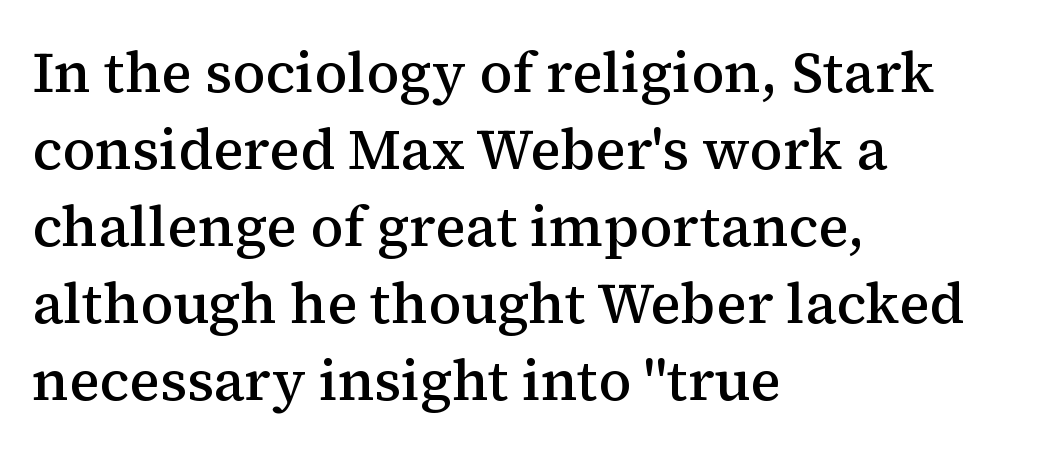
This rendering uses left alignment, leaving the right contour irregular. The strokes are fattened partway — semibold, not bold. The letters stand upright; this is a roman face. The area under the type is left untouched. Nobody touched the tracking dial on this one.
